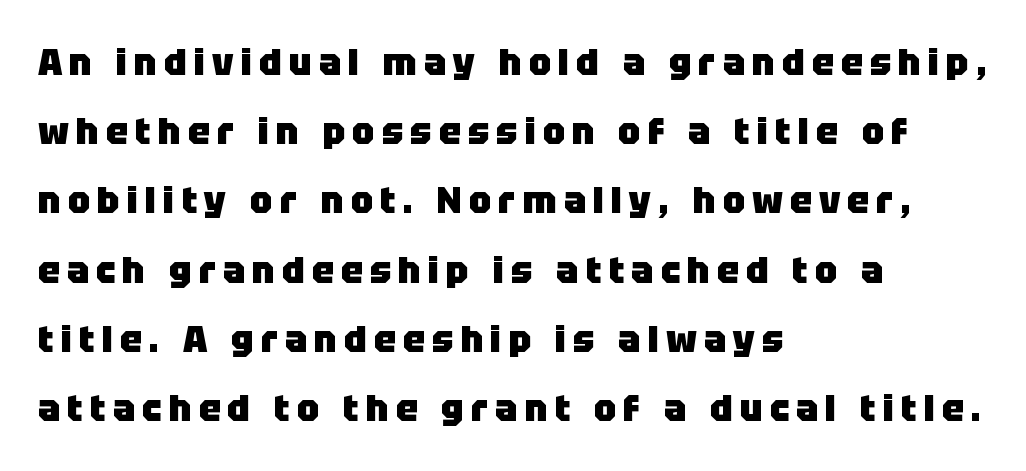
Q: Is the text bold? A: Yes.
Q: Is the text italic (slanted)? A: No, it is upright.
Q: Is the typeface a serif or a sans-serif typeface? A: Sans-serif.
Q: Is the text underlined? A: No.
Q: How is the paragraph aligned? A: Left-aligned.
Q: Width (condensed, normal, or wide)? A: Normal.
Q: Stroke contrast? A: Low.
Q: x-height? A: Large.
Q: Monospaced? A: No.
